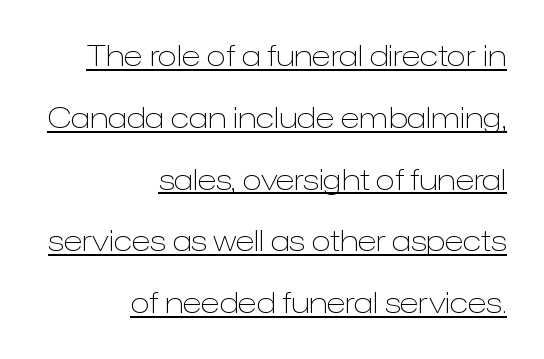
Serif or sans? Sans — the stroke terminals are bare. The specimen reads as upright at a glance. Varying glyph widths throughout — classic text-font behaviour. Caption: face not bold, strokes unweighted. Reading down the block, your eye finds every line finishing at a fixed right position. The rendering uses a large line-height, opening up the rows.
